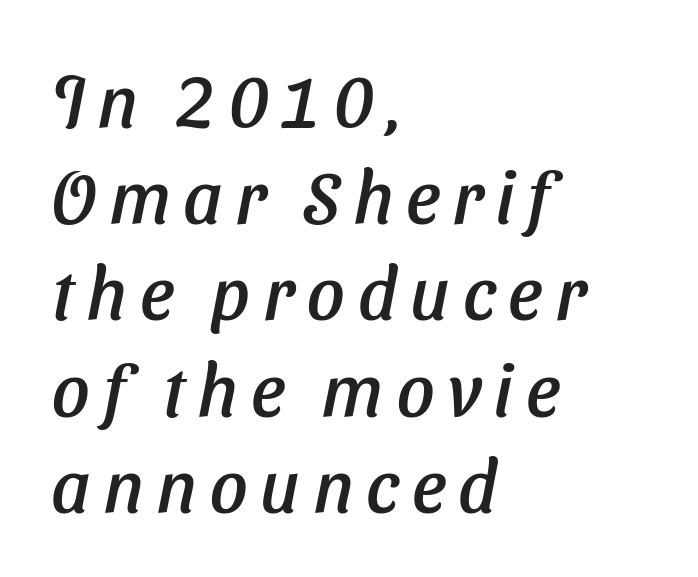
{"italic": "yes", "lean": "right", "slant_degrees": 11, "width": "normal", "stroke_contrast": "low", "x_height": "medium", "monospaced": "no", "underline": "no", "align": "left", "line_spacing": "normal", "line_spacing_ratio": 1.3, "glyph_px": 74}
